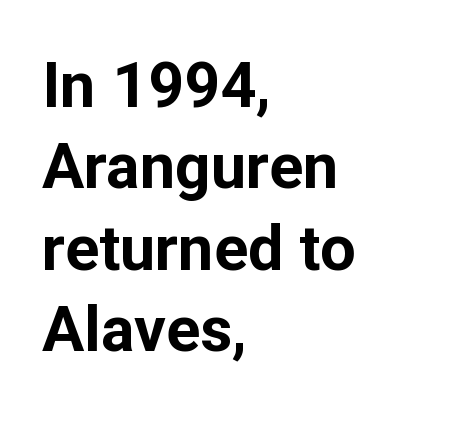
What's the leading like? Ordinary, nothing unusual. Honestly, there is no underline to notice here at all. The glyphs in this specimen are sans serif. Bold? Absolutely — the strokes are thick and heavy. Is the block centered? No — it sits flush against the left margin. The axis of the letterforms is exactly vertical.
